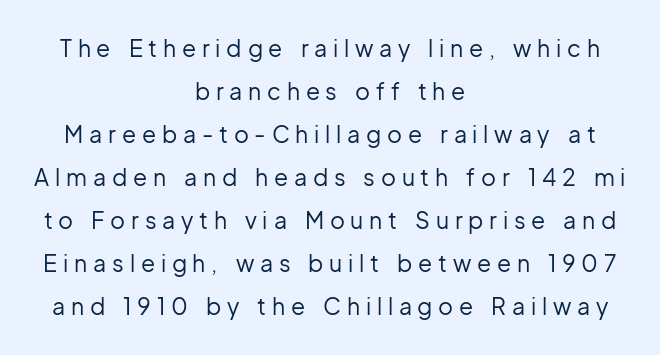
The image shows 23 px text type, upright; set centered, line spacing 1.87x, unusually wide letter spacing (+0.25 em), not underlined.
